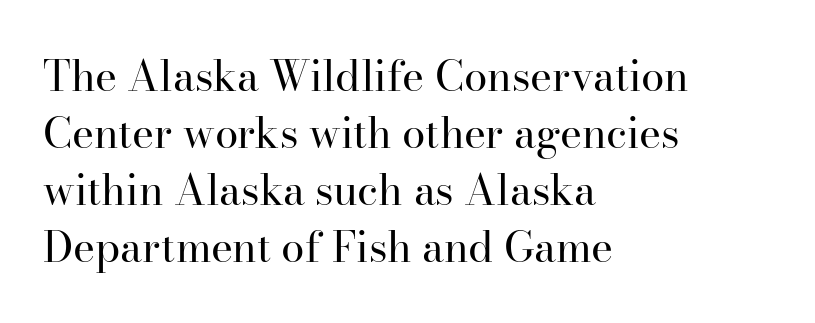
Q: Is the text bold? A: No.
Q: Is the text italic (slanted)? A: No, it is upright.
Q: Is the typeface a serif or a sans-serif typeface? A: Serif.
Q: Is the text underlined? A: No.
Q: How is the paragraph aligned? A: Left-aligned.
Q: Is the spacing between letters normal or unusually wide? A: Normal.
Q: Is the spacing between lines tight, normal or loose? A: Normal.
Q: Width (condensed, normal, or wide)? A: Normal.
Q: Stroke contrast? A: High.
Q: x-height? A: Small.
Q: Monospaced? A: No.
